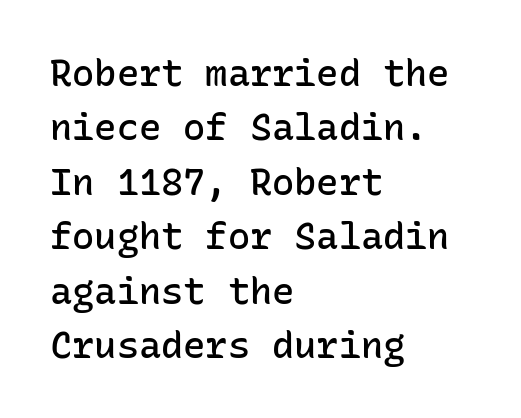
Q: Is the text bold? A: Semi-bold.
Q: Is the text italic (slanted)? A: No, it is upright.
Q: Is the typeface a serif or a sans-serif typeface? A: Sans-serif.
Q: Is the text underlined? A: No.
Q: How is the paragraph aligned? A: Left-aligned.
Q: Is the spacing between letters normal or unusually wide? A: Normal.
Q: Is the spacing between lines tight, normal or loose? A: Normal.
Q: Width (condensed, normal, or wide)? A: Normal.
Q: Stroke contrast? A: Low.
Q: x-height? A: Medium.
Q: Monospaced? A: Yes.
